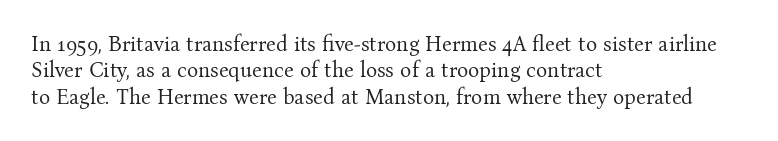
The image shows 21 px text type, upright; set left-aligned, normal line spacing (1.26x), normal letter spacing, not underlined.
